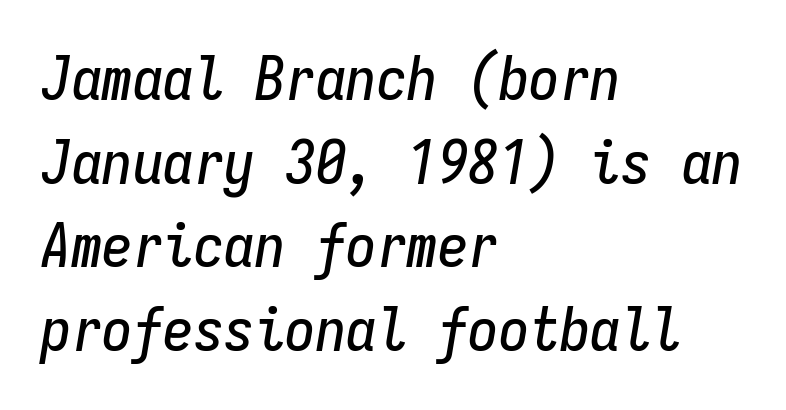
Q: Is the text italic (slanted)? A: Yes, it leans right by about 9 degrees.
Q: Is the text underlined? A: No.
Q: How is the paragraph aligned? A: Left-aligned.
Q: Is the spacing between letters normal or unusually wide? A: Normal.
Q: Is the spacing between lines tight, normal or loose? A: Normal.
Q: Width (condensed, normal, or wide)? A: Condensed.
Q: Stroke contrast? A: Low.
Q: x-height? A: Medium.
Q: Monospaced? A: Yes.
